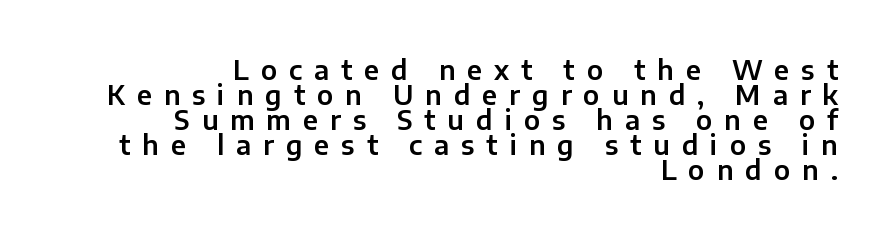
The image shows 26 px text type, upright; set right-aligned, tight line spacing (0.96x), unusually wide letter spacing (+0.46 em), not underlined.
